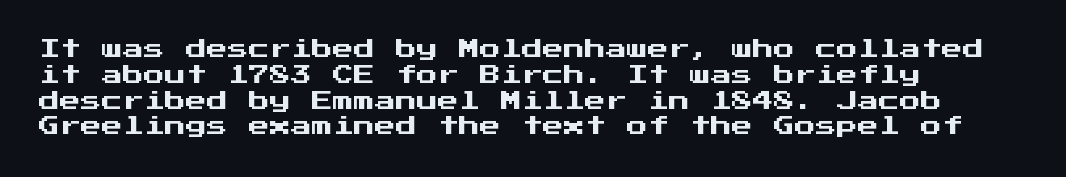
{"italic": "no", "underline": "no", "align": "left", "line_spacing_ratio": 1.23, "letter_spacing": "normal", "letter_spacing_em": 0.0, "glyph_px": 21}
